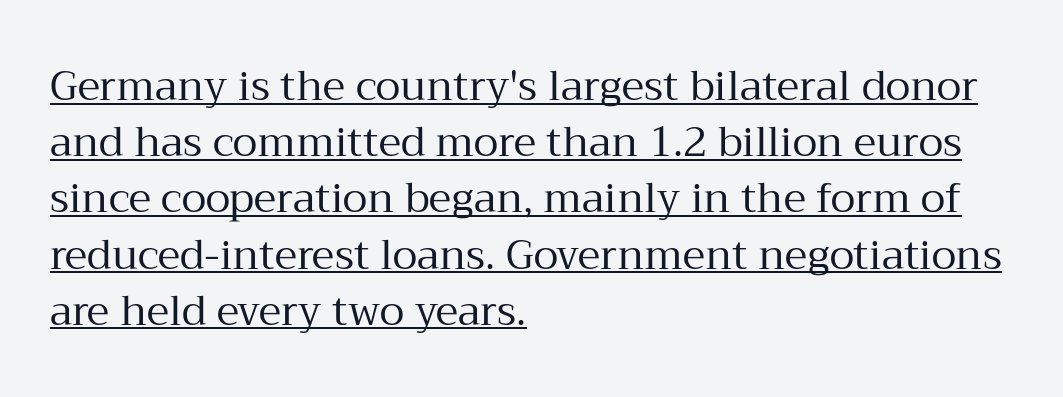
{"serif": "yes", "italic": "no", "bold": "no", "weight": "regular", "width": "normal", "stroke_contrast": "medium", "x_height": "medium", "monospaced": "no", "underline": "yes", "align": "left", "line_spacing": "normal", "line_spacing_ratio": 1.37, "letter_spacing": "normal", "letter_spacing_em": 0.0, "glyph_px": 41}
